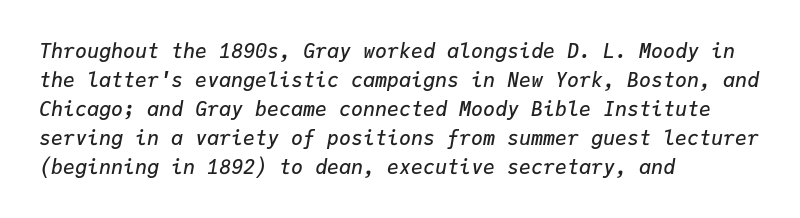
Teacher's note: observe the even left margin — that is flush-left alignment. As a designer I'd log this as weight 600, semibold. How would I describe the line gaps? Plain and ordinary. What stands out about the letter spacing? Nothing — it is the standard amount. Nobody drew a line under any word here.
